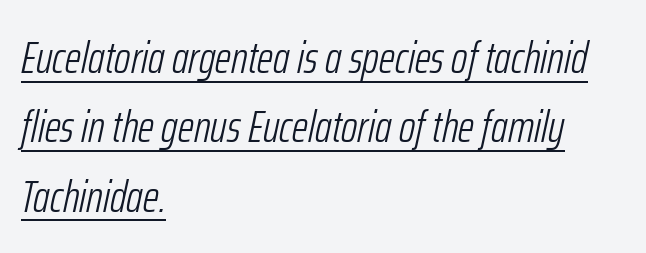
The image shows 45 px light, condensed type, italic (leaning right); set left-aligned, normal line spacing (1.54x), normal letter spacing, underlined; low stroke contrast and a medium x-height.
